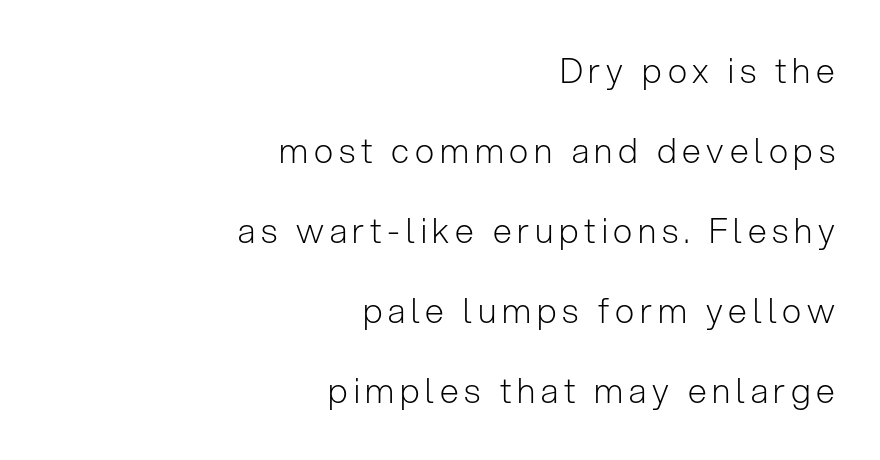
The image shows 34 px light sans-serif type, upright; set right-aligned, loose line spacing (2.35x), not underlined; low stroke contrast and a medium x-height.
